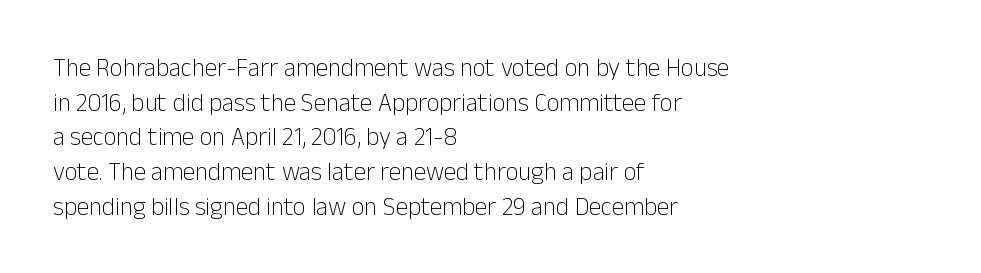
The image shows 25 px text type, upright; set left-aligned, normal line spacing (1.39x), normal letter spacing, not underlined.
